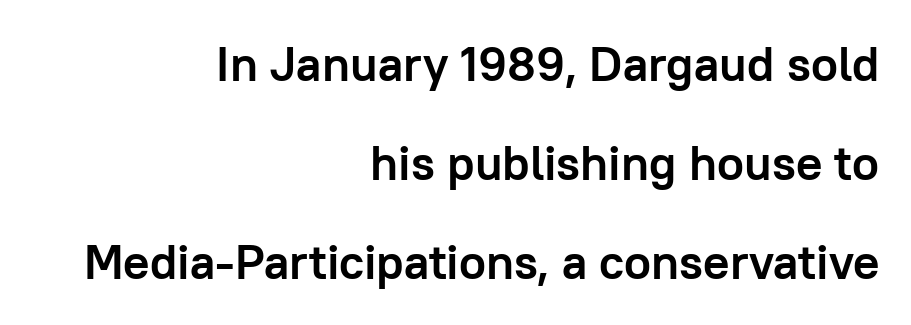
The image shows 49 px semibold sans-serif type, upright; set right-aligned, loose line spacing (2.02x), normal letter spacing, not underlined; low stroke contrast and a medium x-height.
